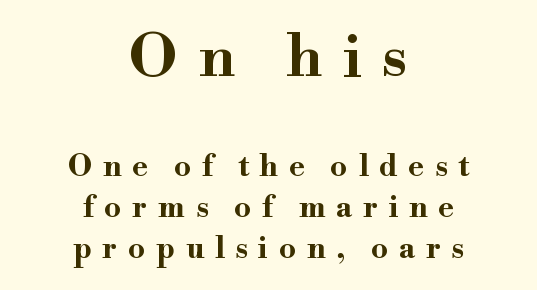
The image shows 59 px bold, wide serif type, upright; set centered, normal line spacing (1.36x), unusually wide letter spacing (+0.35 em), not underlined; the first (top) block is 1.97x larger; high stroke contrast and a small x-height.
